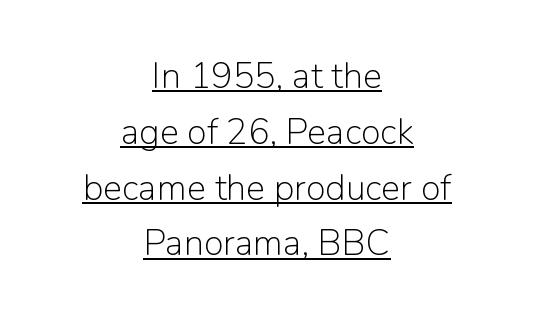
The image shows 36 px light sans-serif type, upright; set centered, normal line spacing (1.55x), normal letter spacing, underlined; low stroke contrast and a medium x-height.
